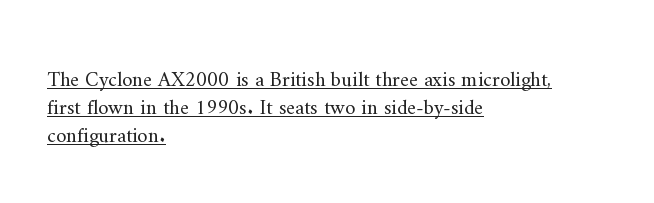
No extra ink here — the face is not bold. The line texture is even and compact thanks to regular tracking. The rendered words wear a rule along their underside. You can tell it's not italic because the verticals are truly vertical. Normally led — the rows are evenly, conventionally spaced.
